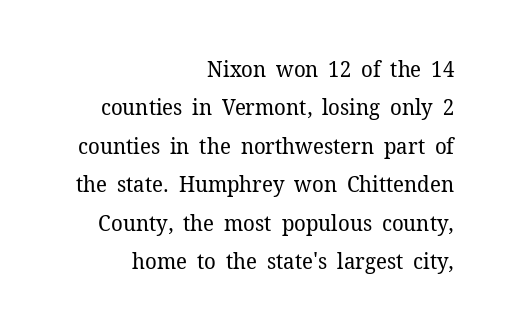
These glyphs show unthickened strokes, regular width or finer. The line texture is even and compact thanks to regular tracking. A roman cut, with each character standing at attention. Anything drawn beneath the words? Only blank space.
